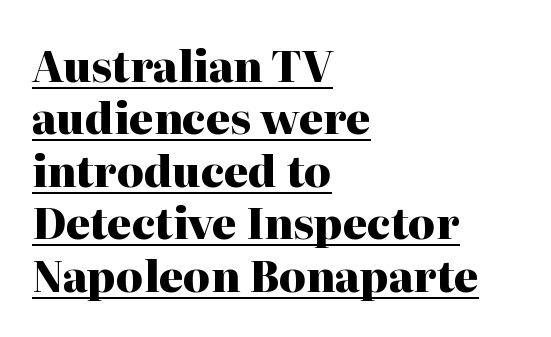
The image shows 42 px heavy serif type, upright; set left-aligned, normal line spacing (1.25x), normal letter spacing, underlined; high stroke contrast and a medium x-height.
